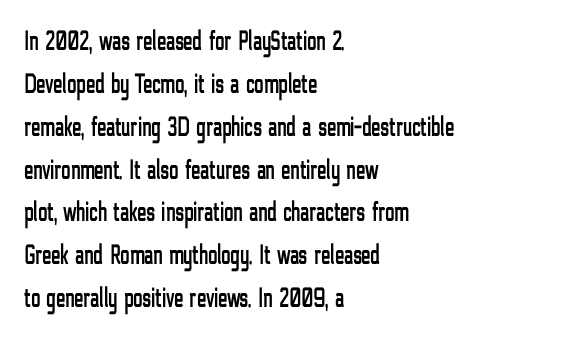
The image shows 28 px condensed sans-serif type, upright; set left-aligned, normal line spacing (1.53x), normal letter spacing, not underlined; low stroke contrast and a medium x-height.
